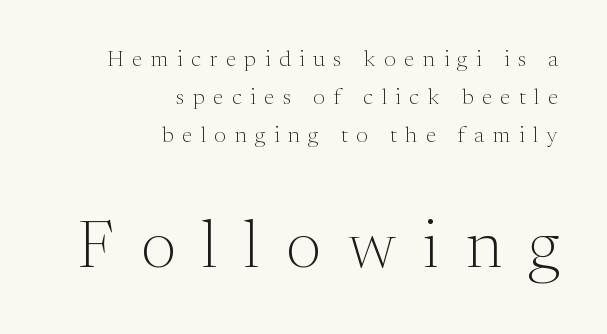
The image shows 67 px light serif type, upright; set right-aligned, line spacing 1.73x, unusually wide letter spacing (+0.4 em), not underlined; the second (bottom) block is 3.05x larger; medium stroke contrast and a medium x-height.
